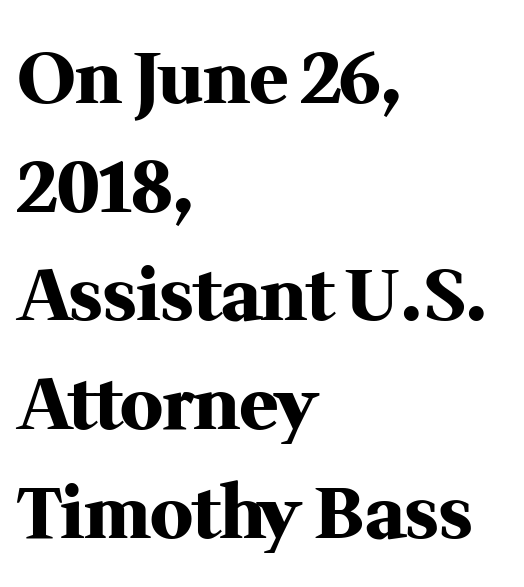
The image shows 71 px heavy serif type, upright; set left-aligned, normal line spacing (1.53x), normal letter spacing, not underlined; medium stroke contrast and a medium x-height.
